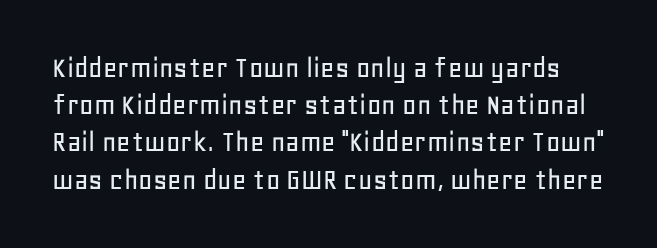
{"serif": "no", "italic": "no", "width": "normal", "stroke_contrast": "low", "x_height": "large", "monospaced": "no", "underline": "no", "line_spacing_ratio": 1.2, "letter_spacing": "normal", "letter_spacing_em": 0.0, "glyph_px": 31}
